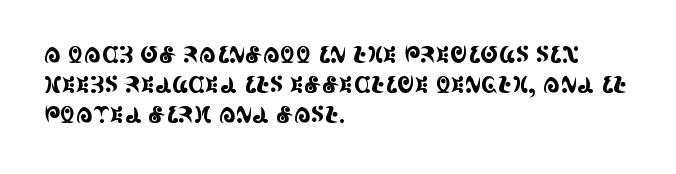
The lettering stays uniformly vertical, giving the passage a roman look. The text block is weighted toward the left margin, trailing off unevenly rightward. A typesetter would call this zero additional tracking. Evenly set lines give the paragraph a standard silhouette.
